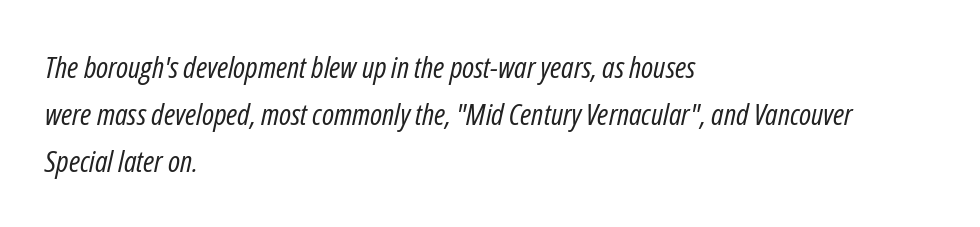
Q: Is the text bold? A: No.
Q: Is the text italic (slanted)? A: Yes, it leans right by about 12 degrees.
Q: Is the text underlined? A: No.
Q: How is the paragraph aligned? A: Left-aligned.
Q: Is the spacing between letters normal or unusually wide? A: Normal.
Q: Is the spacing between lines tight, normal or loose? A: Normal.
Q: Width (condensed, normal, or wide)? A: Condensed.
Q: Stroke contrast? A: Low.
Q: x-height? A: Medium.
Q: Monospaced? A: No.
